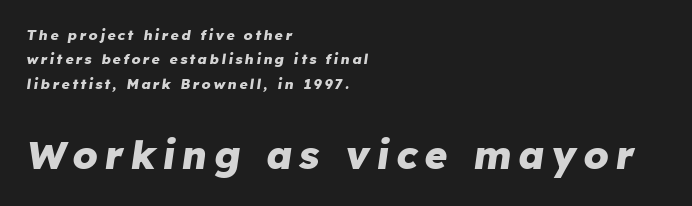
Q: Is the text bold? A: Yes.
Q: Is the text italic (slanted)? A: Yes, it leans right by about 8 degrees.
Q: Is the text underlined? A: No.
Q: How is the paragraph aligned? A: Left-aligned.
Q: Which block of text is set in a larger size, the first (top) or the second (bottom)? A: The second (bottom) one.
Q: Width (condensed, normal, or wide)? A: Normal.
Q: Stroke contrast? A: Low.
Q: x-height? A: Medium.
Q: Monospaced? A: No.
